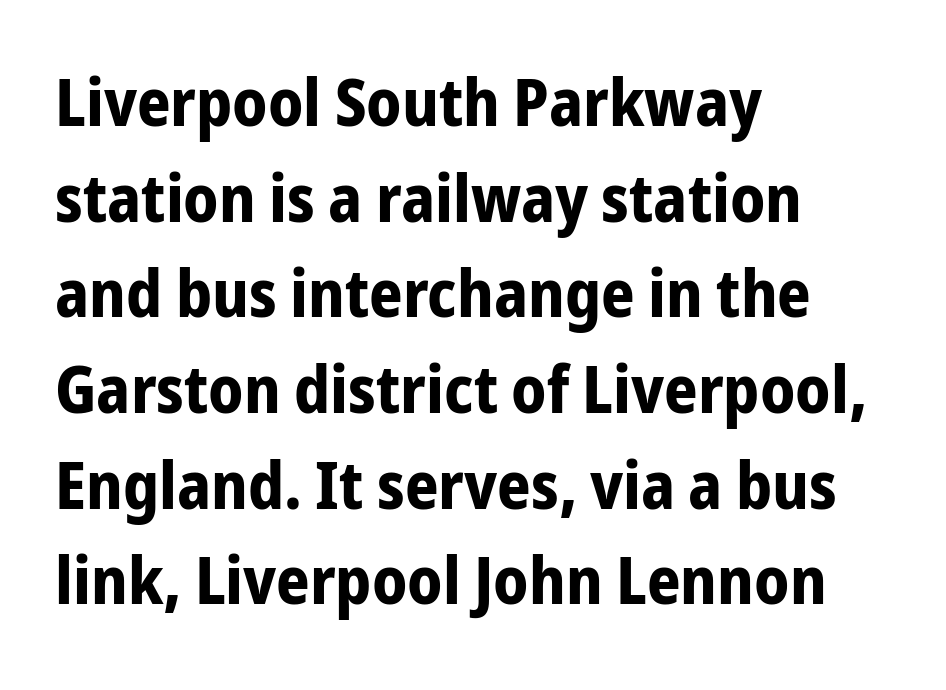
Q: Is the text bold? A: Yes.
Q: Is the text italic (slanted)? A: No, it is upright.
Q: Is the typeface a serif or a sans-serif typeface? A: Sans-serif.
Q: Is the text underlined? A: No.
Q: How is the paragraph aligned? A: Left-aligned.
Q: Is the spacing between letters normal or unusually wide? A: Normal.
Q: Is the spacing between lines tight, normal or loose? A: Normal.
Q: Width (condensed, normal, or wide)? A: Condensed.
Q: Stroke contrast? A: Low.
Q: x-height? A: Medium.
Q: Monospaced? A: No.
